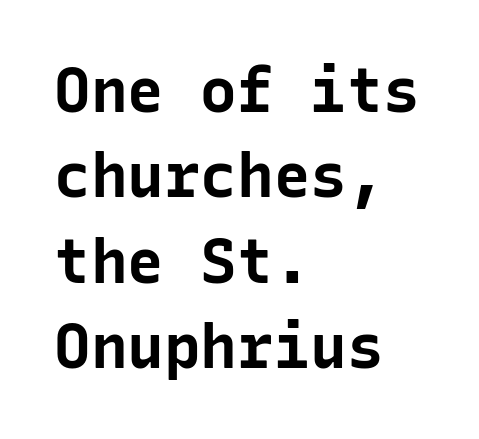
Q: Is the text bold? A: Yes.
Q: Is the text italic (slanted)? A: No, it is upright.
Q: Is the typeface a serif or a sans-serif typeface? A: Sans-serif.
Q: Is the text underlined? A: No.
Q: How is the paragraph aligned? A: Left-aligned.
Q: Is the spacing between letters normal or unusually wide? A: Normal.
Q: Is the spacing between lines tight, normal or loose? A: Normal.
Q: Width (condensed, normal, or wide)? A: Normal.
Q: Stroke contrast? A: Low.
Q: x-height? A: Medium.
Q: Monospaced? A: Yes.
